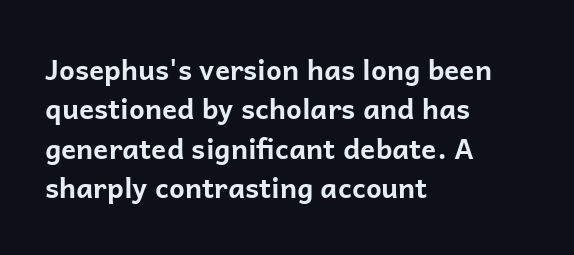
Q: Is the text bold? A: Yes.
Q: Is the text italic (slanted)? A: No, it is upright.
Q: Is the typeface a serif or a sans-serif typeface? A: Sans-serif.
Q: Is the text underlined? A: No.
Q: How is the paragraph aligned? A: Left-aligned.
Q: Is the spacing between letters normal or unusually wide? A: Normal.
Q: Is the spacing between lines tight, normal or loose? A: Normal.
Q: Width (condensed, normal, or wide)? A: Normal.
Q: Stroke contrast? A: Low.
Q: x-height? A: Medium.
Q: Monospaced? A: No.
